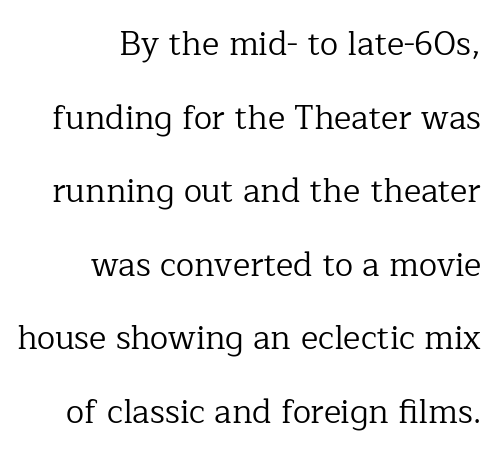
The image shows 33 px regular-weight serif type, upright; set right-aligned, loose line spacing (2.23x), normal letter spacing, not underlined; low stroke contrast and a medium x-height.
